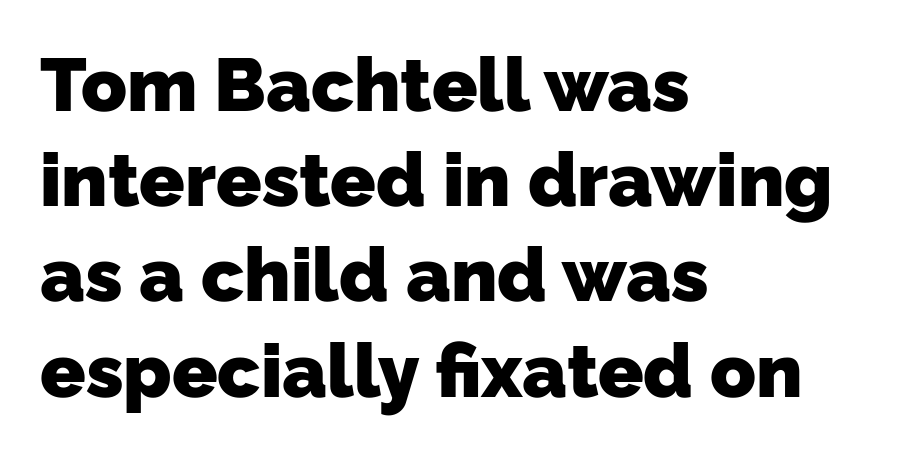
Q: Is the text bold? A: Yes.
Q: Is the typeface a serif or a sans-serif typeface? A: Sans-serif.
Q: Is the text underlined? A: No.
Q: How is the paragraph aligned? A: Left-aligned.
Q: Is the spacing between letters normal or unusually wide? A: Normal.
Q: Is the spacing between lines tight, normal or loose? A: Normal.
Q: Width (condensed, normal, or wide)? A: Normal.
Q: Stroke contrast? A: Low.
Q: x-height? A: Medium.
Q: Monospaced? A: No.
